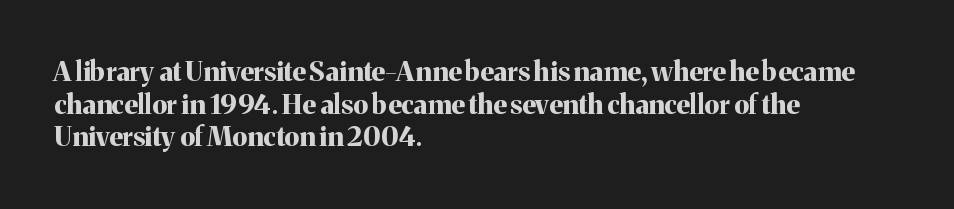
The glyphs are unaccompanied by any horizontal stroke below them. The passage shown is emphatically bold. The lettering holds an erect, upright posture throughout. Here the glyphs are tracked normally, forming tight word shapes.
